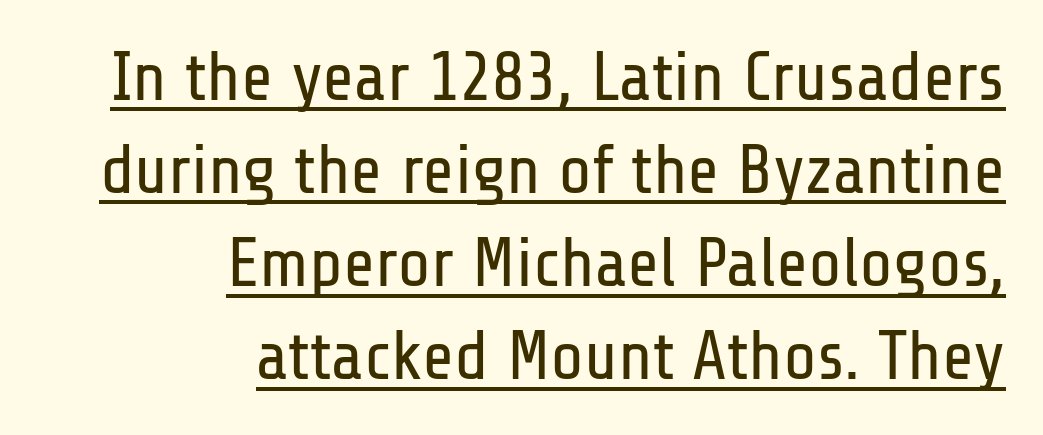
{"serif": "no", "italic": "no", "bold": "no", "weight": "regular", "width": "condensed", "stroke_contrast": "low", "x_height": "medium", "monospaced": "no", "underline": "yes", "align": "right", "line_spacing": "normal", "line_spacing_ratio": 1.35, "letter_spacing": "normal", "letter_spacing_em": 0.0, "glyph_px": 69}
